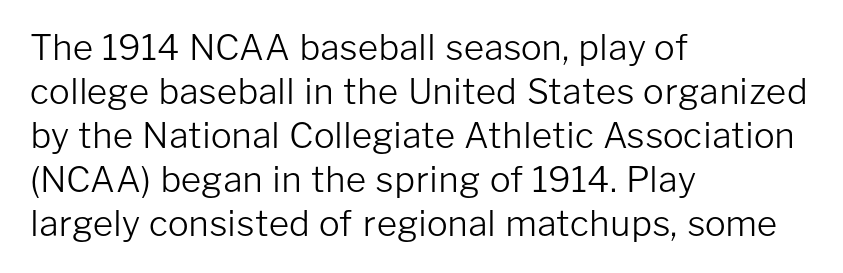
Q: Is the text bold? A: No.
Q: Is the text italic (slanted)? A: No, it is upright.
Q: Is the typeface a serif or a sans-serif typeface? A: Sans-serif.
Q: Is the text underlined? A: No.
Q: How is the paragraph aligned? A: Left-aligned.
Q: Is the spacing between letters normal or unusually wide? A: Normal.
Q: Is the spacing between lines tight, normal or loose? A: Normal.
Q: Width (condensed, normal, or wide)? A: Normal.
Q: Stroke contrast? A: Low.
Q: x-height? A: Medium.
Q: Monospaced? A: No.
